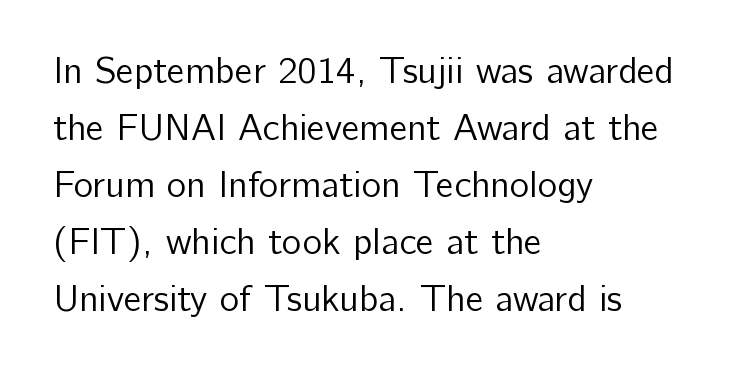
{"serif": "no", "italic": "no", "bold": "no", "weight": "regular", "width": "normal", "stroke_contrast": "low", "x_height": "medium", "monospaced": "no", "underline": "no", "align": "left", "line_spacing": "normal", "line_spacing_ratio": 1.54, "letter_spacing": "normal", "letter_spacing_em": 0.0, "glyph_px": 37}
